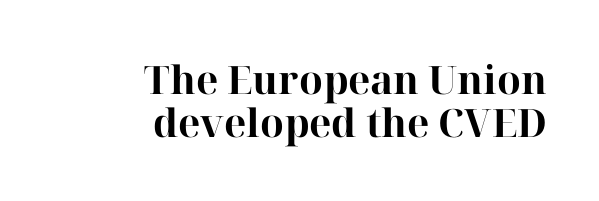
Q: Is the text bold? A: Yes.
Q: Is the text italic (slanted)? A: No, it is upright.
Q: Is the typeface a serif or a sans-serif typeface? A: Serif.
Q: Is the text underlined? A: No.
Q: How is the paragraph aligned? A: Right-aligned.
Q: Is the spacing between letters normal or unusually wide? A: Normal.
Q: Is the spacing between lines tight, normal or loose? A: Tight.
Q: Width (condensed, normal, or wide)? A: Normal.
Q: Stroke contrast? A: High.
Q: x-height? A: Medium.
Q: Monospaced? A: No.
